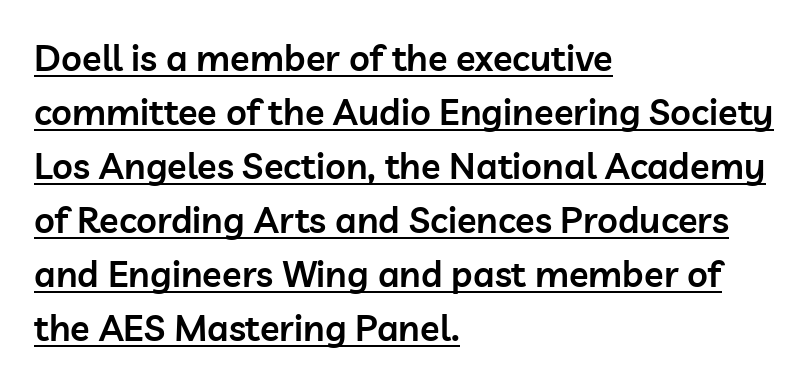
Q: Is the text bold? A: Semi-bold.
Q: Is the text italic (slanted)? A: No, it is upright.
Q: Is the typeface a serif or a sans-serif typeface? A: Sans-serif.
Q: Is the text underlined? A: Yes.
Q: How is the paragraph aligned? A: Left-aligned.
Q: Is the spacing between letters normal or unusually wide? A: Normal.
Q: Is the spacing between lines tight, normal or loose? A: Normal.
Q: Width (condensed, normal, or wide)? A: Normal.
Q: Stroke contrast? A: Low.
Q: x-height? A: Medium.
Q: Monospaced? A: No.
